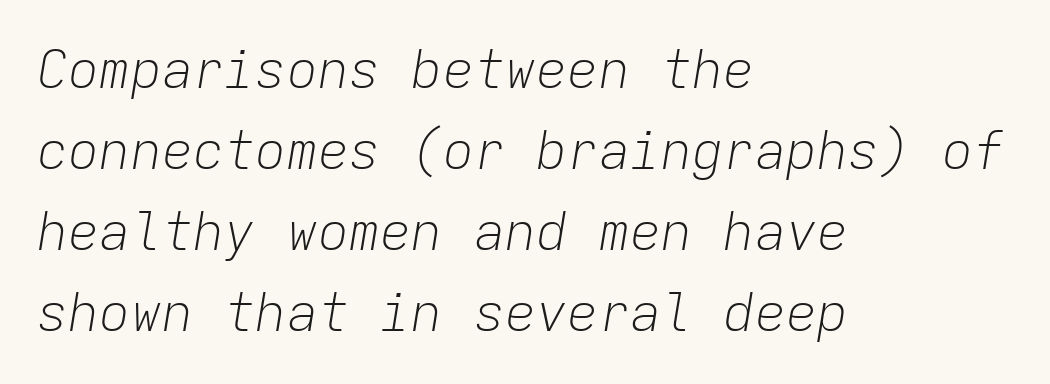
If you drew a ruler down the left edge, every line would touch it. Every character here occupies the same horizontal width, giving the sample a typewriter-like rhythm. Observe the ordinary spacing: letters are neighbours, not strangers. What's the leading like? Ordinary, nothing unusual.
